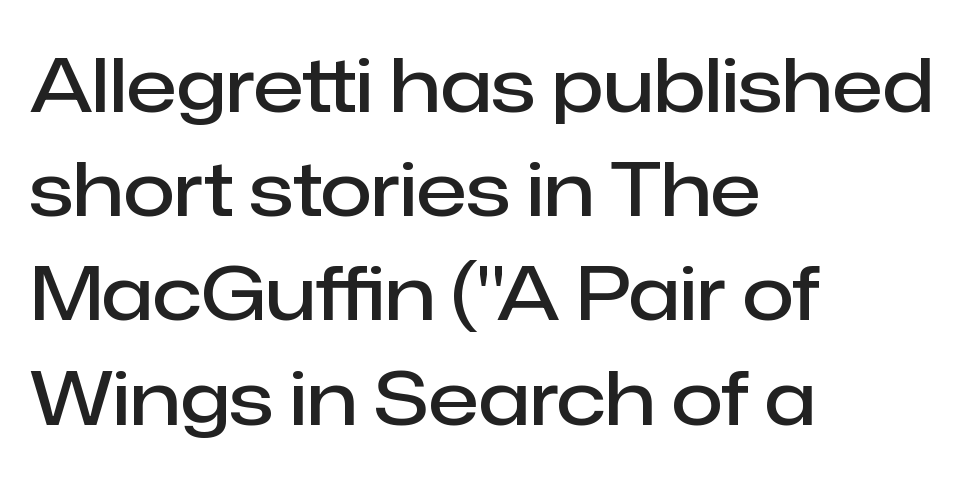
{"serif": "no", "italic": "no", "bold": "semi", "weight": "semibold", "width": "normal", "stroke_contrast": "low", "x_height": "medium", "monospaced": "no", "underline": "no", "align": "left", "line_spacing": "normal", "line_spacing_ratio": 1.39, "letter_spacing": "normal", "letter_spacing_em": 0.0, "glyph_px": 75}
